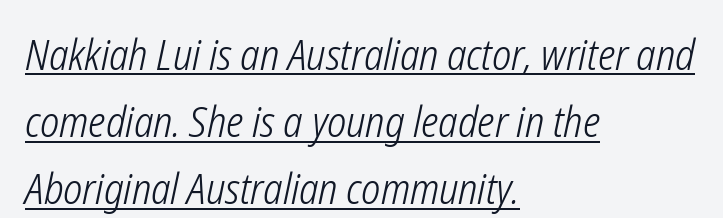
The image shows 42 px light, condensed type, italic (leaning right); set left-aligned, normal line spacing (1.6x), normal letter spacing, underlined; low stroke contrast and a medium x-height.
